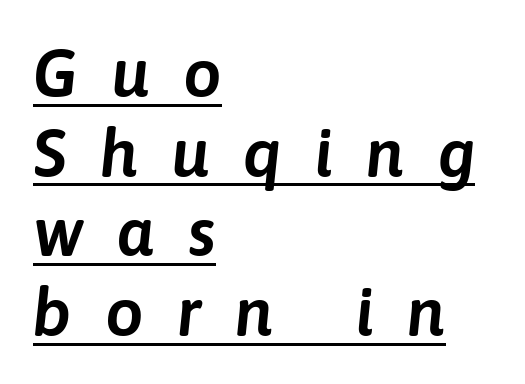
The image shows 68 px text type, italic (leaning right); set left-aligned, line spacing 1.17x, unusually wide letter spacing (+0.49 em), underlined; low stroke contrast and a medium x-height.
